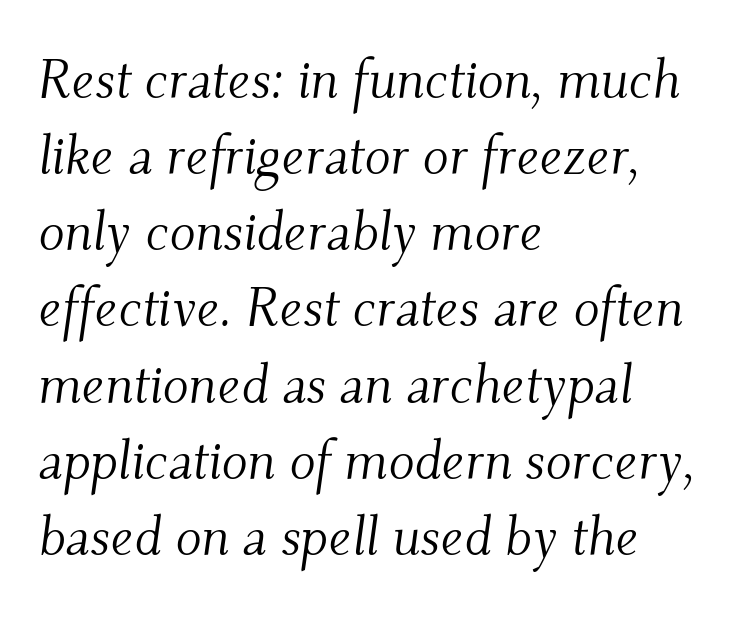
The image shows 54 px light serif type, italic (leaning right); set left-aligned, normal line spacing (1.41x), normal letter spacing, not underlined; medium stroke contrast and a small x-height.
